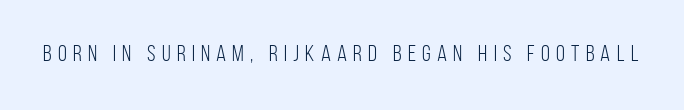
A roman cut, with each character standing at attention. The weight tops out at a normal text grade. You could only call the tracking loose — the letters float apart. The glyphs are unaccompanied by any horizontal stroke below them.
